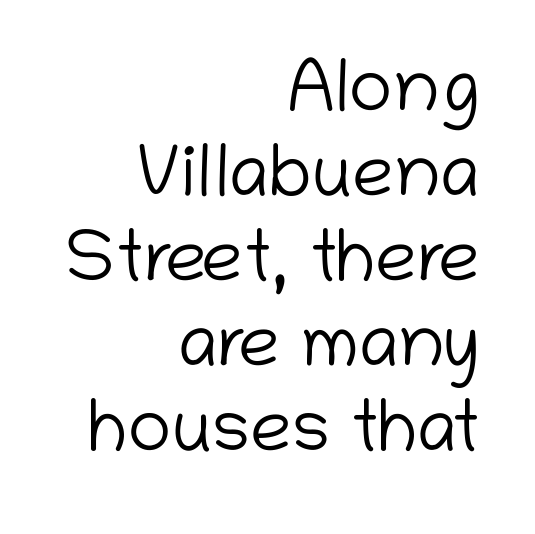
Q: Is the text bold? A: No.
Q: Is the text italic (slanted)? A: No, it is upright.
Q: Is the typeface a serif or a sans-serif typeface? A: Sans-serif.
Q: Is the text underlined? A: No.
Q: How is the paragraph aligned? A: Right-aligned.
Q: Is the spacing between letters normal or unusually wide? A: Normal.
Q: Is the spacing between lines tight, normal or loose? A: Tight.
Q: Width (condensed, normal, or wide)? A: Normal.
Q: Stroke contrast? A: Low.
Q: x-height? A: Medium.
Q: Monospaced? A: No.
